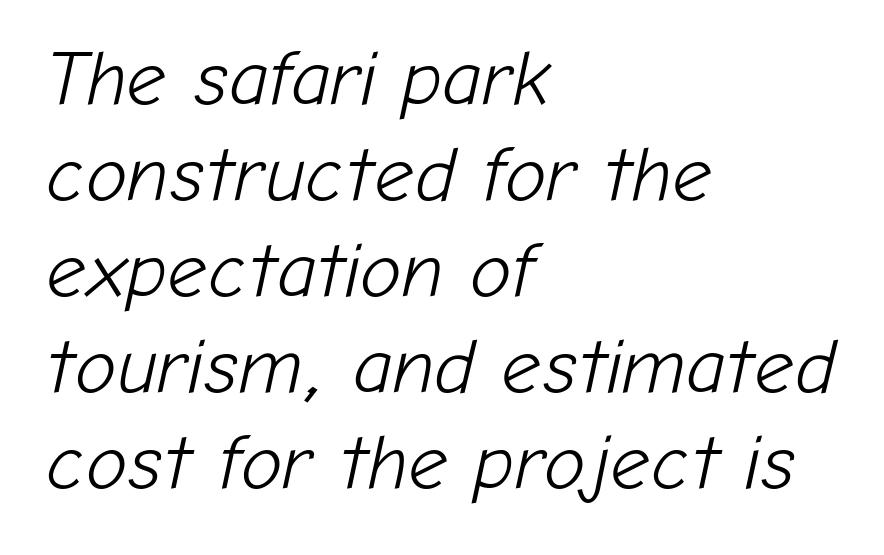
The image shows 78 px light type, italic (leaning right); set left-aligned, line spacing 1.23x, normal letter spacing, not underlined; low stroke contrast and a medium x-height.
